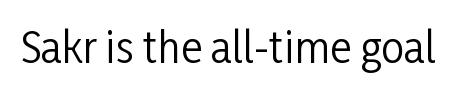
I'd call this a sans setting — the letters go barefoot. Counters stay open thanks to moderate or lighter strokes. Is this a fixed-width face? No — the glyphs have proportional, varying widths. Honestly, there is no underline to notice here at all.
